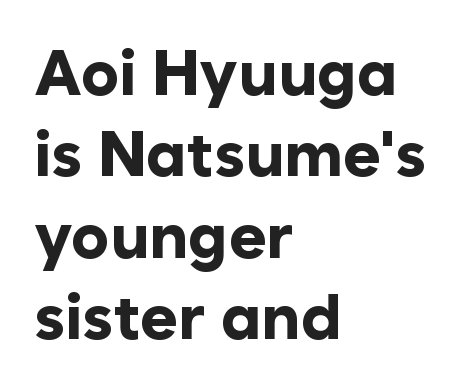
The image shows 64 px bold sans-serif type, upright; set left-aligned, normal line spacing (1.27x), normal letter spacing, not underlined; low stroke contrast and a medium x-height.
